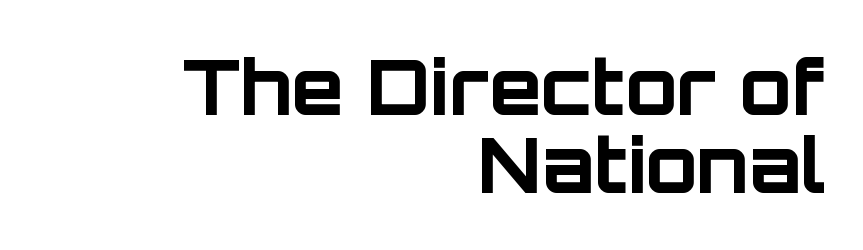
The image shows 76 px bold sans-serif type, upright; set right-aligned, tight line spacing (1.02x), normal letter spacing, not underlined; low stroke contrast and a large x-height.
